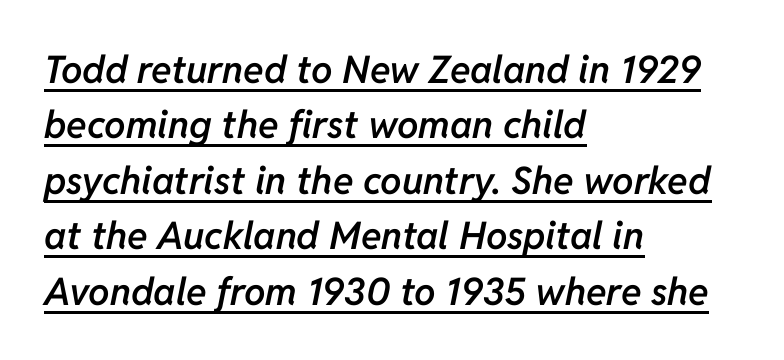
Each letter keeps its own natural width here, so spacing adapts to shape. The sample has been set in demibold, a notch under bold. In terms of posture, this sample is oblique. What stands out about the letter spacing? Nothing — it is the standard amount.
